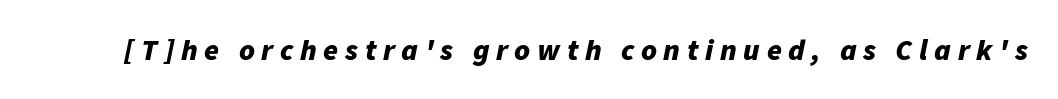
The image shows 30 px bold type, italic (leaning right); set unusually wide letter spacing (+0.22 em), not underlined; low stroke contrast and a medium x-height.
